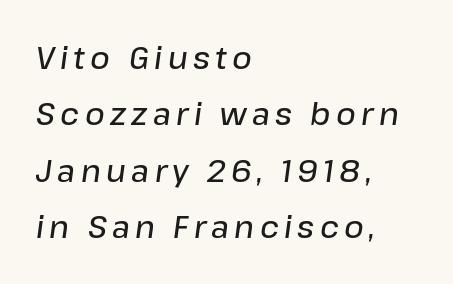
The sample has been set in demibold, a notch under bold. The face used here is proportionally spaced, like ordinary book or web type. Rule under the text: the space is simply empty. Is the type slanted? Yes — the strokes lean at a clear angle.
